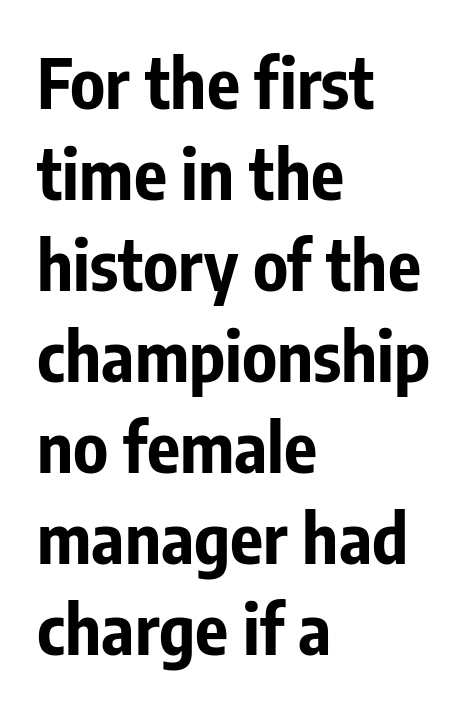
Q: Is the text bold? A: Yes.
Q: Is the text italic (slanted)? A: No, it is upright.
Q: Is the typeface a serif or a sans-serif typeface? A: Sans-serif.
Q: Is the text underlined? A: No.
Q: How is the paragraph aligned? A: Left-aligned.
Q: Is the spacing between letters normal or unusually wide? A: Normal.
Q: Is the spacing between lines tight, normal or loose? A: Normal.
Q: Width (condensed, normal, or wide)? A: Condensed.
Q: Stroke contrast? A: Low.
Q: x-height? A: Medium.
Q: Monospaced? A: No.
